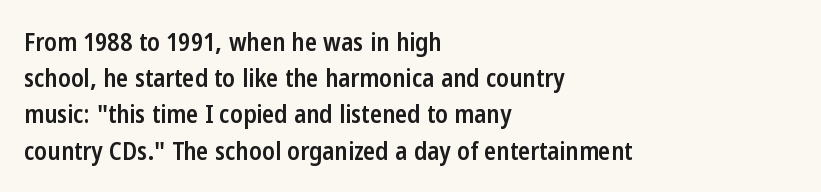
{"italic": "no", "bold": "semi", "underline": "no", "align": "left", "line_spacing": "normal", "line_spacing_ratio": 1.45, "letter_spacing": "normal", "letter_spacing_em": 0.0, "glyph_px": 25}
